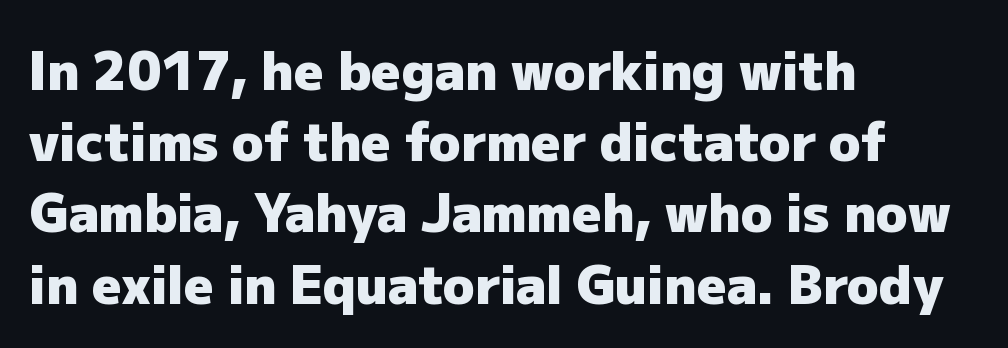
Think of a printed novel: that variable character pitch is what you see here. Short note: letters normally spaced. Decoration check: the copy has no underline. Each glyph is drawn with heavy, bold strokes. If you drew a ruler down the left edge, every line would touch it.
